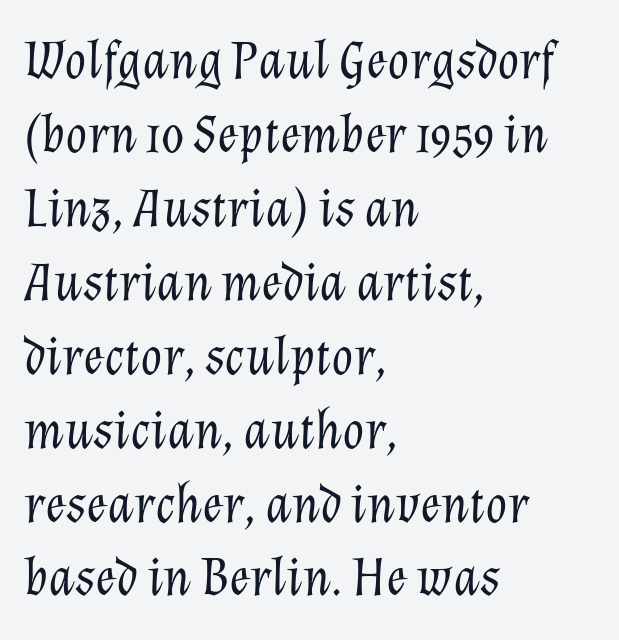
This block has exactly the height ordinary leading produces. The strokes are not fattened; the text isn't bold. You could not count columns in this text — the font is proportionally spaced. Only glyphs here, with clear space below each row. Standard letterfit; no display-style spreading of the glyphs. A classic flush-left, rag-right setting is used for this passage.
